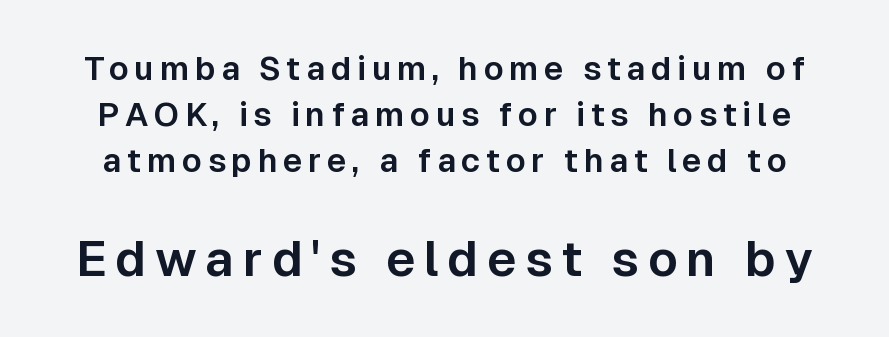
{"serif": "no", "italic": "no", "width": "normal", "stroke_contrast": "low", "x_height": "medium", "monospaced": "no", "underline": "no", "line_spacing": "normal", "line_spacing_ratio": 1.4, "larger_block": "second", "size_ratio": 1.52, "glyph_px": 50}
